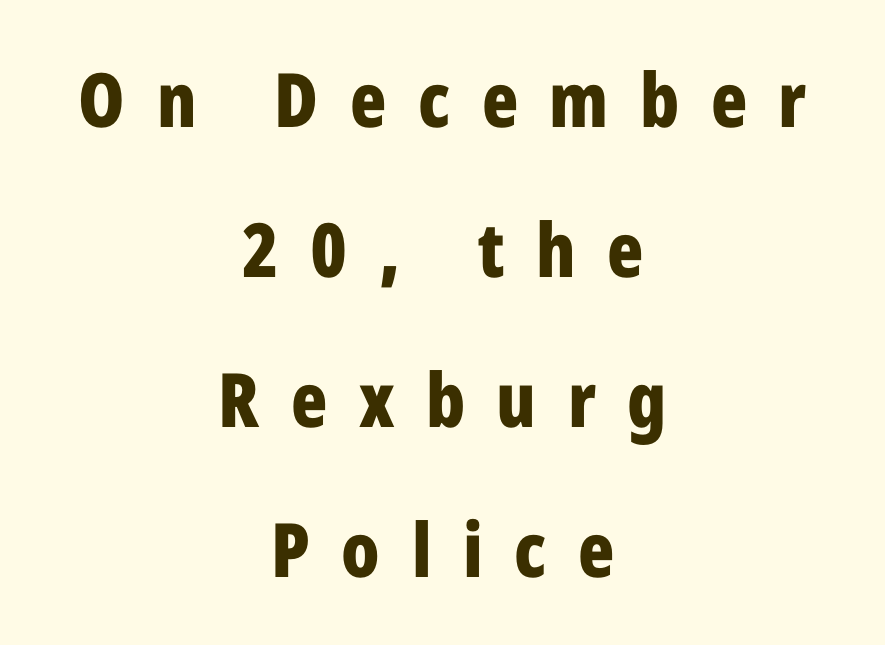
Q: Is the text bold? A: Yes.
Q: Is the text italic (slanted)? A: No, it is upright.
Q: Is the typeface a serif or a sans-serif typeface? A: Sans-serif.
Q: Is the text underlined? A: No.
Q: How is the paragraph aligned? A: Centered.
Q: Is the spacing between letters normal or unusually wide? A: Unusually wide.
Q: Is the spacing between lines tight, normal or loose? A: Loose.
Q: Width (condensed, normal, or wide)? A: Condensed.
Q: Stroke contrast? A: Low.
Q: x-height? A: Medium.
Q: Monospaced? A: No.
